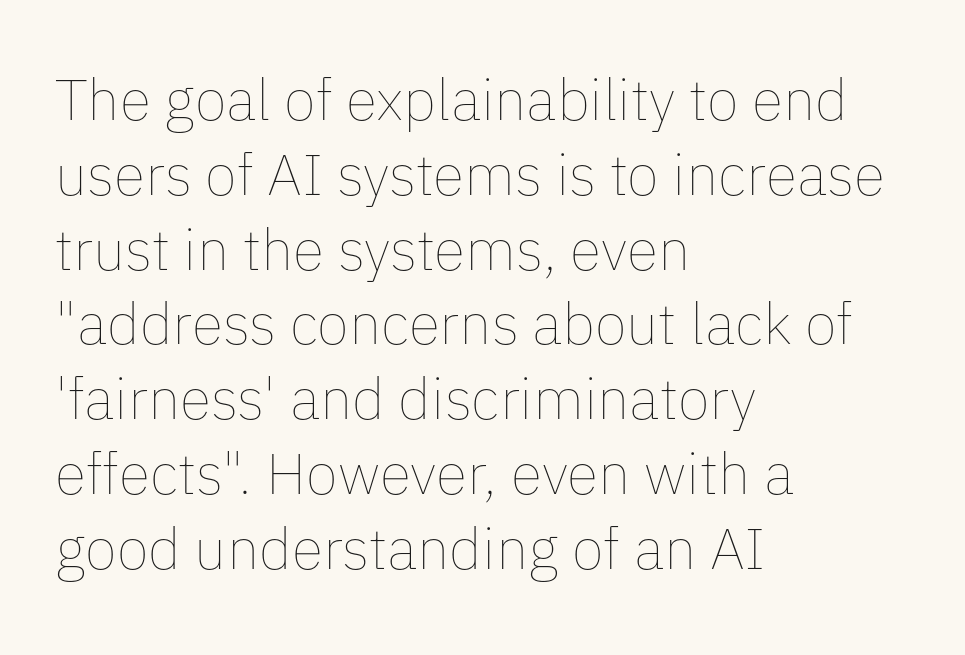
The words here are not underlined. The letters look calm and open, with moderate or lighter stems. Style check: upright. Varying glyph widths throughout — classic text-font behaviour. Where is the straight margin? On the left.
